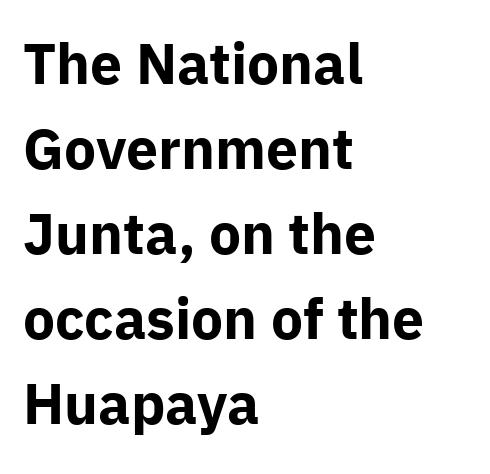
The image shows 57 px bold sans-serif type, upright; set left-aligned, normal line spacing (1.49x), normal letter spacing, not underlined; low stroke contrast and a medium x-height.
